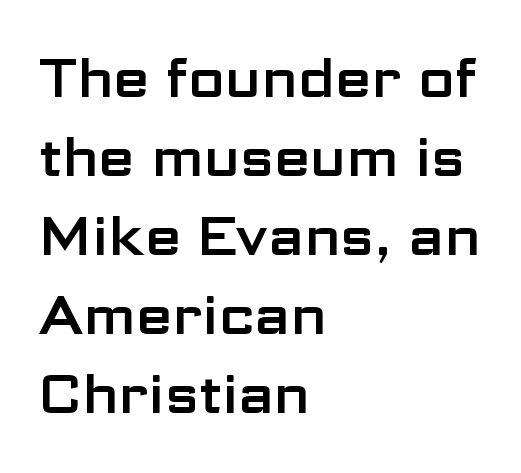
Summary of vertical rhythm: regular, with standard interline spacing. The passage shown is typed in a proportional face where columns would drift. A sans-serif font was chosen for this passage. Visually the block forms a straight wall on the left and a jagged coastline on the right. Look at the tracking — it's just the regular setting, nothing added.
